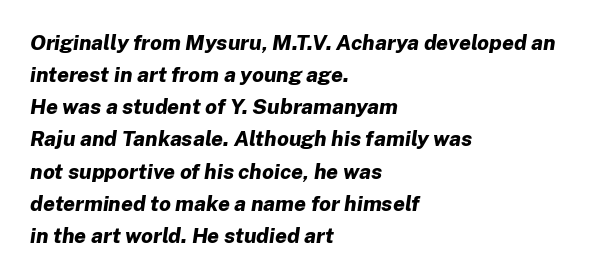
The paragraph has a hard left edge and a soft right edge. The leading is moderate, giving the passage an even texture. These lines carry a lot of weight — the face is fully bold. The whole block is typeset with a tilt.
